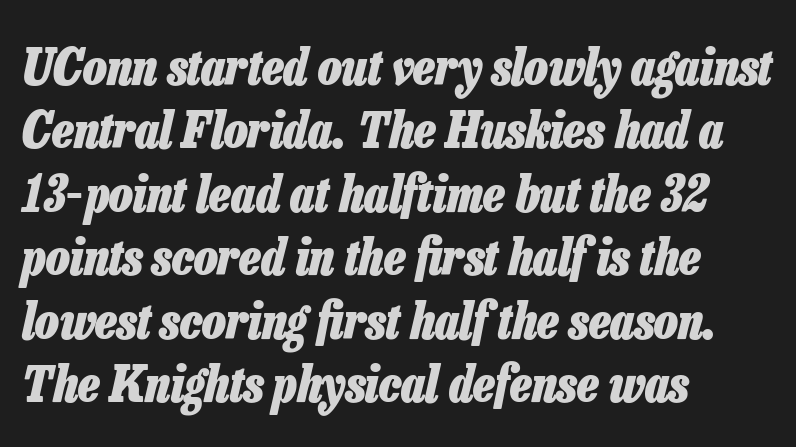
The image shows 50 px heavy, condensed type, italic (leaning right); set left-aligned, normal line spacing (1.27x), normal letter spacing, not underlined; low stroke contrast and a medium x-height.
